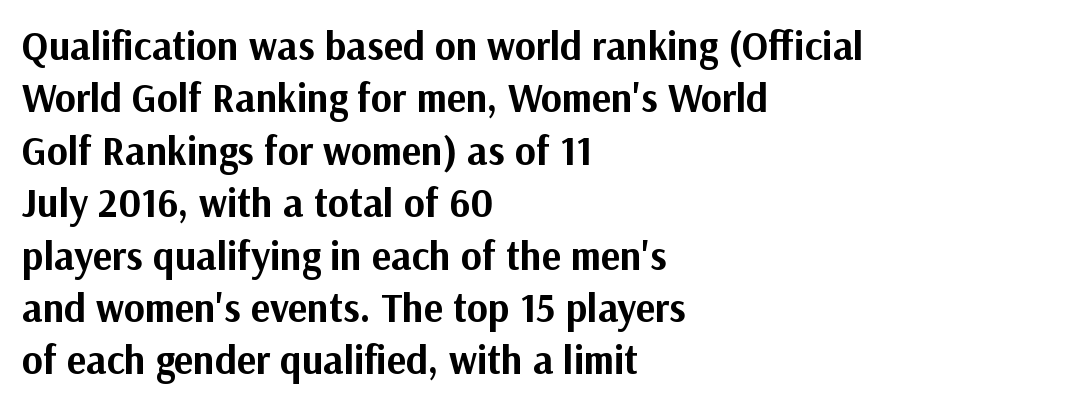
Left-aligned paragraph, ragged on the right. A typesetter would call this proportional, since set widths differ per character. Does the lettering tilt? It doesn't — this is upright. Thick stems and heavy bowls — unmistakably bold. Font category for this specimen: sans-serif.
